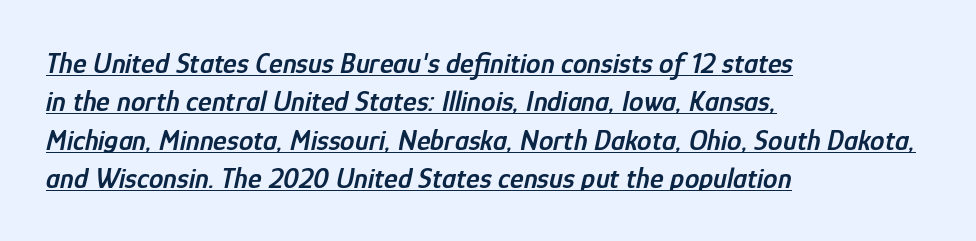
{"italic": "yes", "lean": "right", "slant_degrees": 12, "bold": "semi", "weight": "semibold", "width": "condensed", "stroke_contrast": "low", "x_height": "medium", "monospaced": "no", "underline": "yes", "align": "left", "line_spacing": "normal", "line_spacing_ratio": 1.32, "letter_spacing": "normal", "letter_spacing_em": 0.0, "glyph_px": 29}
